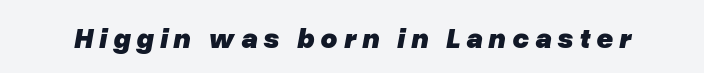
The image shows 29 px heavy type, italic (leaning right); set unusually wide letter spacing (+0.2 em), not underlined; low stroke contrast and a medium x-height.
